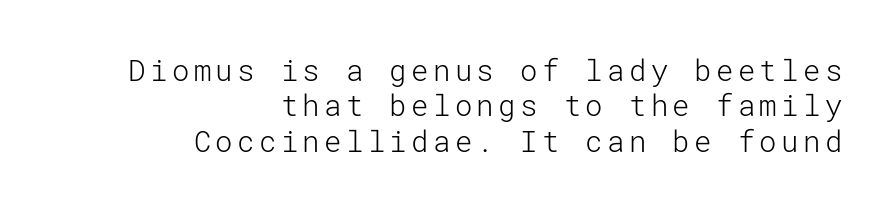
{"serif": "no", "italic": "no", "bold": "no", "weight": "light", "width": "normal", "stroke_contrast": "low", "x_height": "medium", "underline": "no", "align": "right", "line_spacing_ratio": 1.22, "glyph_px": 29}
